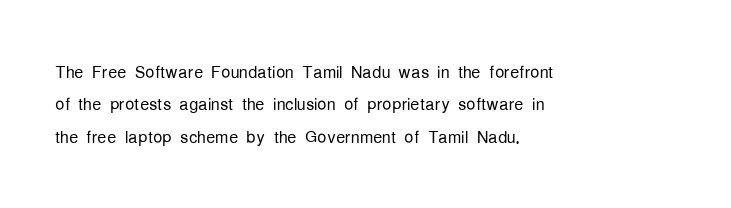
The tracking reads as untouched default to a designer's eye. Layout note: lines flush left. Students, observe: this is what conventionally led text looks like. Underline: absent.
